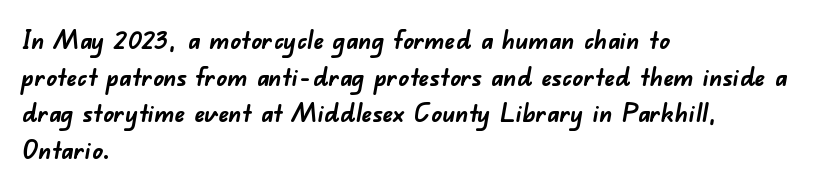
Q: Is the text bold? A: Yes.
Q: Is the text underlined? A: No.
Q: How is the paragraph aligned? A: Left-aligned.
Q: Is the spacing between letters normal or unusually wide? A: Normal.
Q: Is the spacing between lines tight, normal or loose? A: Normal.
